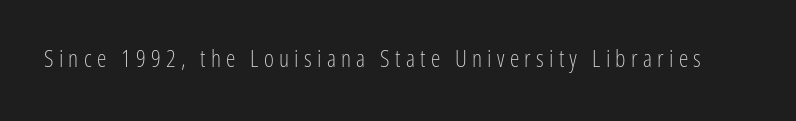
{"italic": "no", "bold": "no", "underline": "no", "letter_spacing": "wide", "letter_spacing_em": 0.22, "glyph_px": 24}
